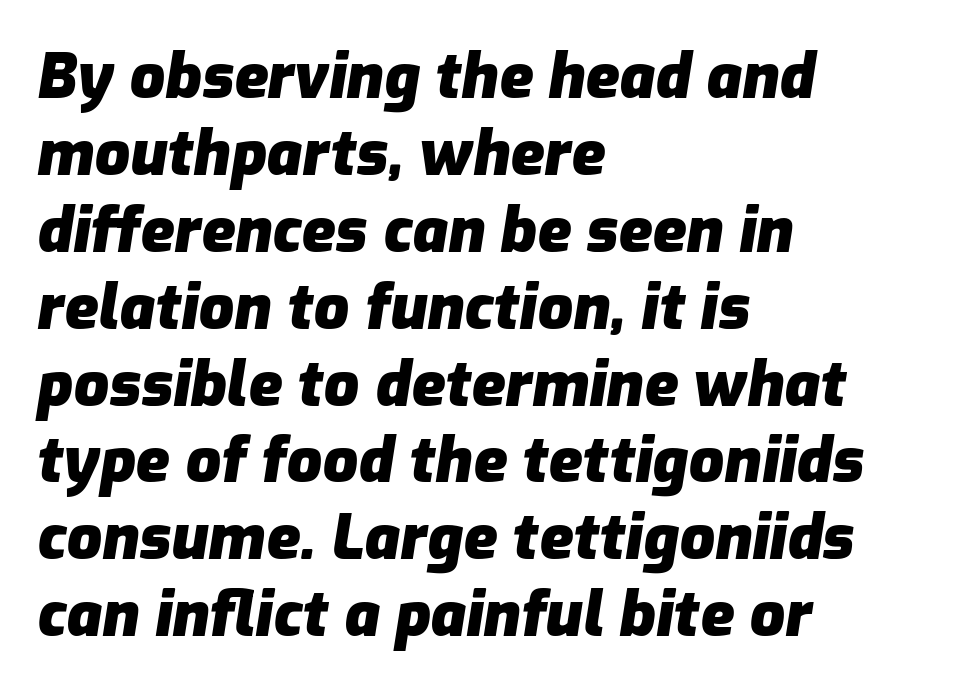
{"italic": "yes", "lean": "right", "slant_degrees": 9, "bold": "yes", "weight": "heavy", "width": "normal", "stroke_contrast": "low", "x_height": "medium", "monospaced": "no", "underline": "no", "align": "left", "line_spacing_ratio": 1.24, "letter_spacing": "normal", "letter_spacing_em": 0.0, "glyph_px": 62}
